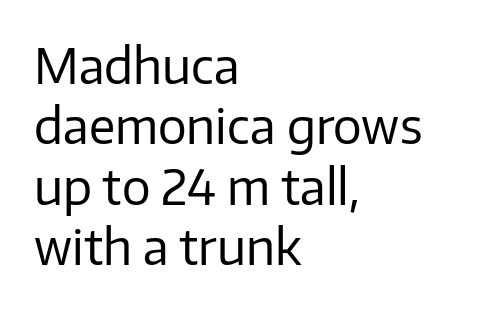
Q: Is the text bold? A: No.
Q: Is the text italic (slanted)? A: No, it is upright.
Q: Is the typeface a serif or a sans-serif typeface? A: Sans-serif.
Q: Is the text underlined? A: No.
Q: How is the paragraph aligned? A: Left-aligned.
Q: Is the spacing between letters normal or unusually wide? A: Normal.
Q: Is the spacing between lines tight, normal or loose? A: Normal.
Q: Width (condensed, normal, or wide)? A: Normal.
Q: Stroke contrast? A: Low.
Q: x-height? A: Medium.
Q: Monospaced? A: No.
